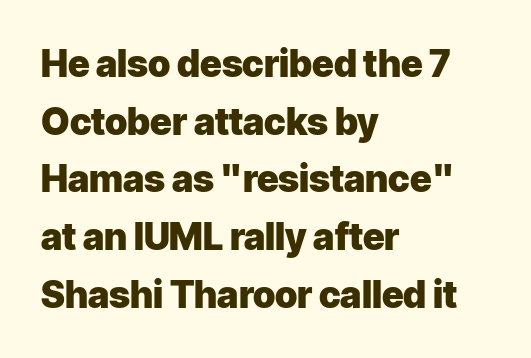
The image shows 37 px heavy sans-serif type, upright; set left-aligned, normal line spacing (1.56x), normal letter spacing, not underlined; low stroke contrast and a medium x-height.
